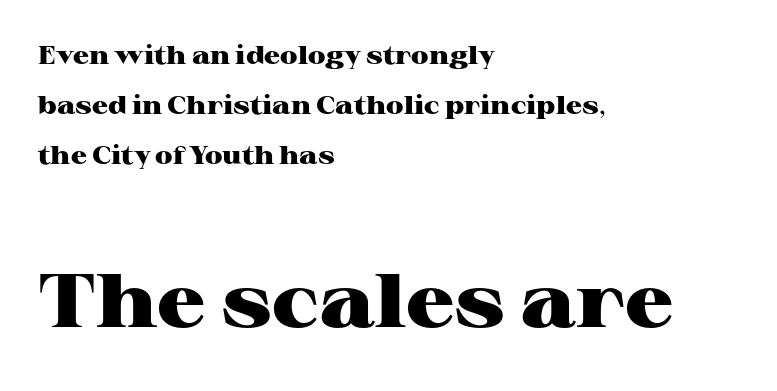
Q: Is the text bold? A: Yes.
Q: Is the text italic (slanted)? A: No, it is upright.
Q: Is the typeface a serif or a sans-serif typeface? A: Serif.
Q: Is the text underlined? A: No.
Q: How is the paragraph aligned? A: Left-aligned.
Q: Is the spacing between letters normal or unusually wide? A: Normal.
Q: Is the spacing between lines tight, normal or loose? A: Loose.
Q: Which block of text is set in a larger size, the first (top) or the second (bottom)? A: The second (bottom) one.
Q: Width (condensed, normal, or wide)? A: Wide.
Q: Stroke contrast? A: High.
Q: x-height? A: Medium.
Q: Monospaced? A: No.
